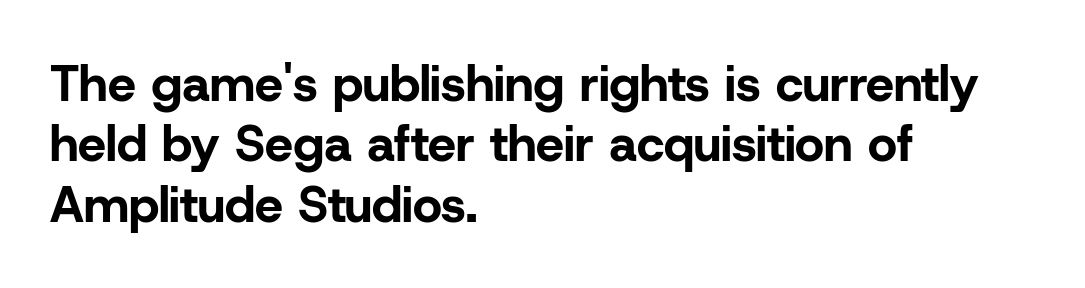
Italic: no, the glyphs are upright roman. The gap between lines stays unmarked. Nope, no serifs anywhere on these letters. In terms of letterspacing, this is plain default setting. Note the varied advance widths — an 'i' is clearly narrower than an 'm'. Left-aligned paragraph, ragged on the right.
